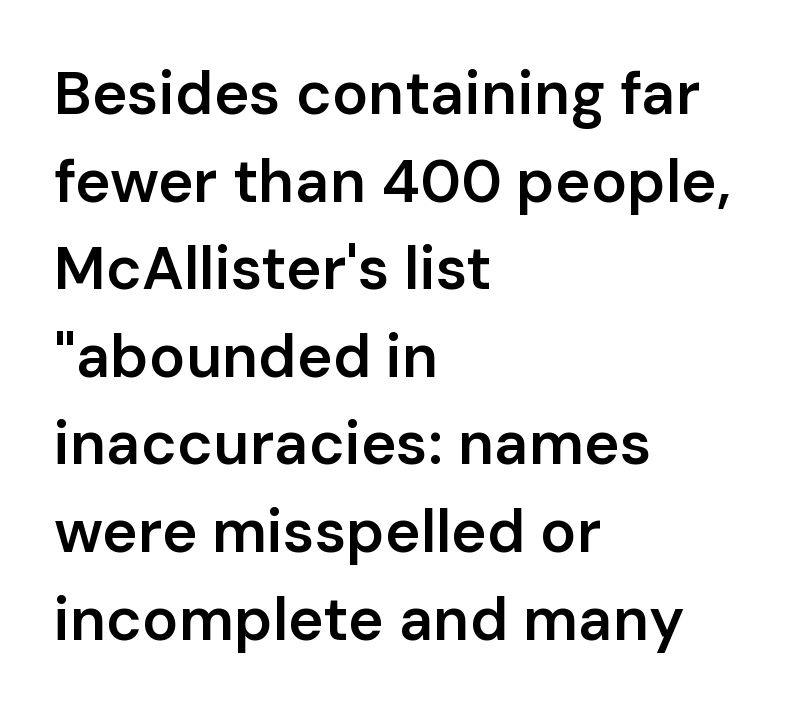
Unlike italic type, these characters show no tilt at all. Examine the stroke ends and you'll find no serifs. Honestly, there is no underline to notice here at all. The compositor pushed each line to the left boundary. The type is set solid horizontally, with unmodified tracking. Note the varied advance widths — an 'i' is clearly narrower than an 'm'.
